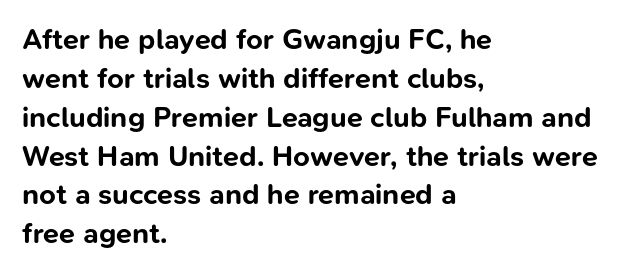
The image shows 29 px bold sans-serif type, upright; set left-aligned, normal line spacing (1.34x), normal letter spacing, not underlined; low stroke contrast and a medium x-height.
